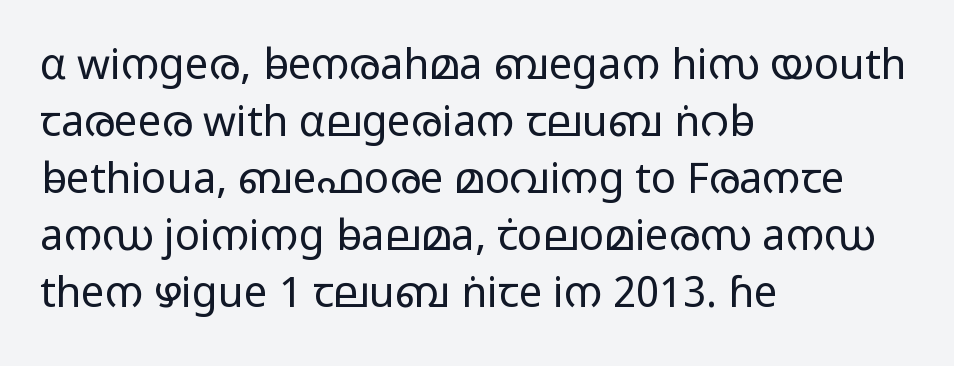
The specimen reads as upright at a glance. Regarding serifs, this sample does without them. The letters advance in unequal steps, a hallmark of proportional type. Layout note: lines flush left. A typesetter would call this zero additional tracking.
